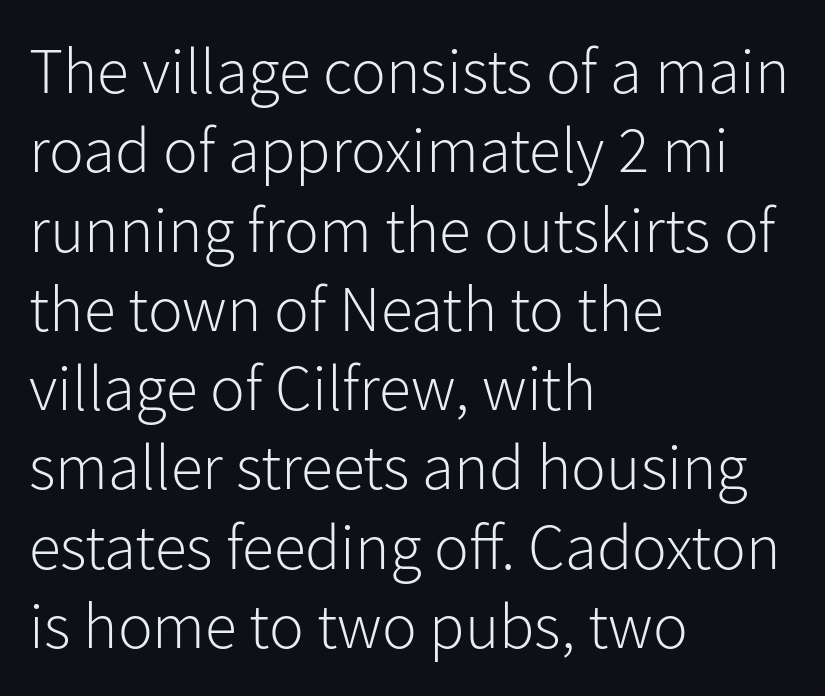
{"serif": "no", "italic": "no", "bold": "no", "weight": "light", "width": "normal", "stroke_contrast": "low", "x_height": "medium", "monospaced": "no", "underline": "no", "align": "left", "line_spacing_ratio": 1.22, "letter_spacing": "normal", "letter_spacing_em": 0.0, "glyph_px": 65}
